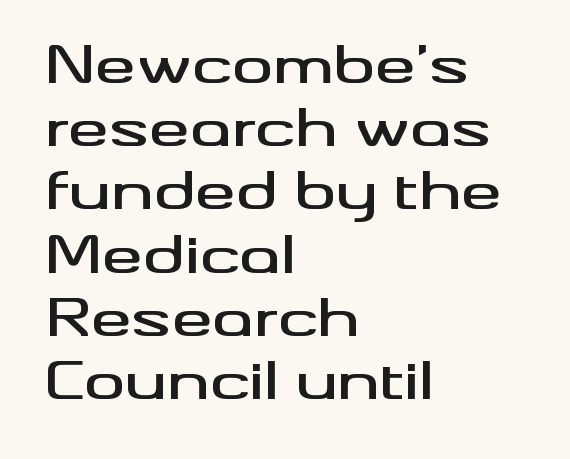
Default kerning and tracking; the words read as compact shapes. Is the block centered? No — it sits flush against the left margin. Check the space under the baseline: it is left empty. Look at the bottom of the vertical strokes: they stop flat, with no serifs.
